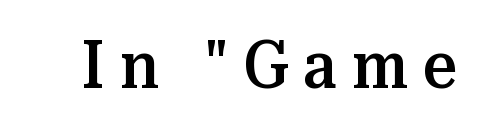
{"serif": "yes", "italic": "no", "bold": "semi", "weight": "semibold", "width": "normal", "stroke_contrast": "medium", "x_height": "medium", "monospaced": "no", "underline": "no", "letter_spacing": "wide", "letter_spacing_em": 0.22, "glyph_px": 67}
